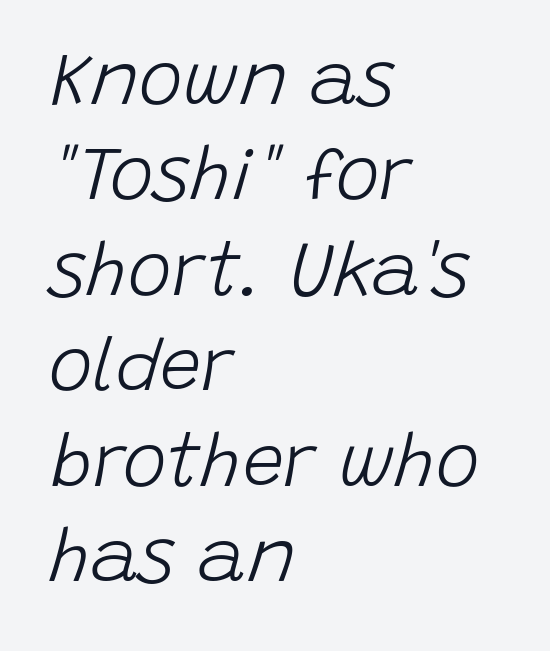
The image shows 74 px light type, italic (leaning right); set left-aligned, normal line spacing (1.29x), normal letter spacing, not underlined; low stroke contrast and a large x-height.
